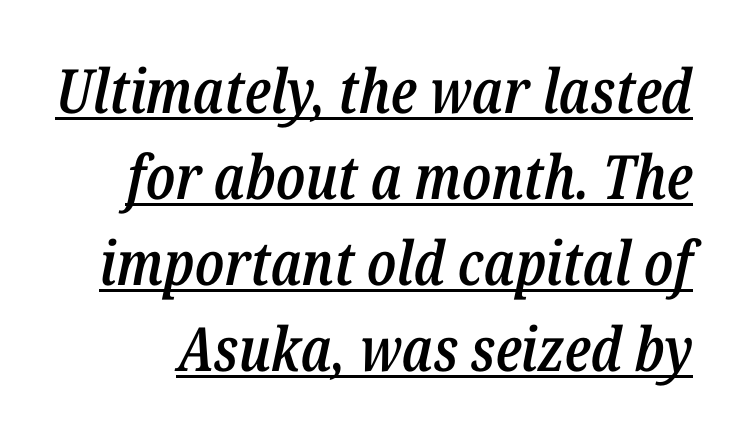
{"italic": "yes", "lean": "right", "slant_degrees": 12, "bold": "semi", "weight": "semibold", "width": "condensed", "stroke_contrast": "low", "x_height": "medium", "monospaced": "no", "underline": "yes", "line_spacing": "normal", "line_spacing_ratio": 1.41, "letter_spacing": "normal", "letter_spacing_em": 0.0, "glyph_px": 61}
